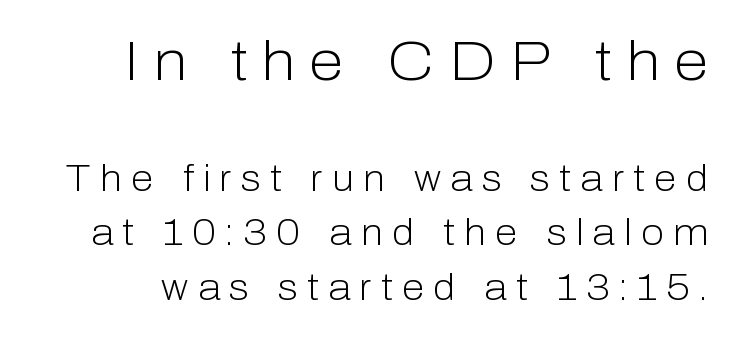
The image shows 56 px light sans-serif type, upright; set normal line spacing (1.48x), unusually wide letter spacing (+0.25 em), not underlined; the first (top) block is 1.51x larger; low stroke contrast and a medium x-height.
